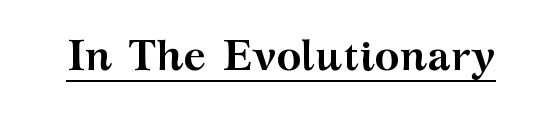
Letter spacing: default. The rendering shows small feet on the letterforms — a serif design. Each letter keeps its own natural width here, so spacing adapts to shape. Typographic density is high because the face is bold. The face used here appears with an underline applied. Posture: straight, roman, zero tilt.
